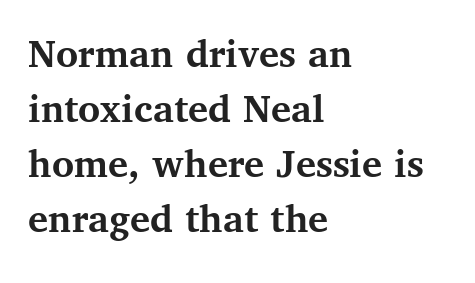
{"serif": "yes", "italic": "no", "bold": "yes", "weight": "semibold", "width": "normal", "stroke_contrast": "medium", "x_height": "medium", "monospaced": "no", "underline": "no", "align": "left", "line_spacing": "normal", "line_spacing_ratio": 1.31, "letter_spacing": "normal", "letter_spacing_em": 0.0, "glyph_px": 42}
